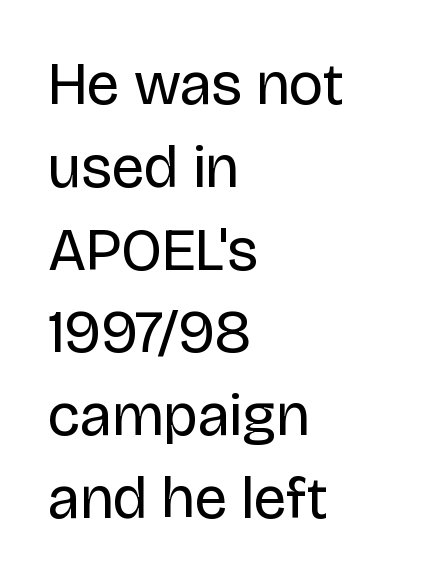
Q: Is the text bold? A: No.
Q: Is the text italic (slanted)? A: No, it is upright.
Q: Is the typeface a serif or a sans-serif typeface? A: Sans-serif.
Q: Is the text underlined? A: No.
Q: How is the paragraph aligned? A: Left-aligned.
Q: Is the spacing between letters normal or unusually wide? A: Normal.
Q: Is the spacing between lines tight, normal or loose? A: Normal.
Q: Width (condensed, normal, or wide)? A: Normal.
Q: Stroke contrast? A: Low.
Q: x-height? A: Large.
Q: Monospaced? A: No.
